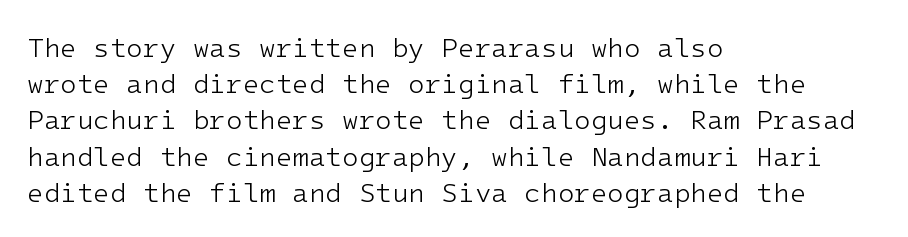
The strokes carry an ordinary text weight at most. Teacher's note: observe the even left margin — that is flush-left alignment. The lines sit at an ordinary, default distance from one another. Does extra space separate the letters? No, they use regular spacing. Posture: vertical. The specimen omits any rule beneath the text block's lines.
